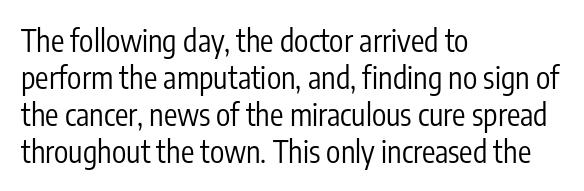
When letters stand straight like this, we call the style roman or upright. No extra tracking has been applied to these lines. The rendering uses natural spacing where letterforms have individual widths. Glance below the letters and you will spot only blank space.
